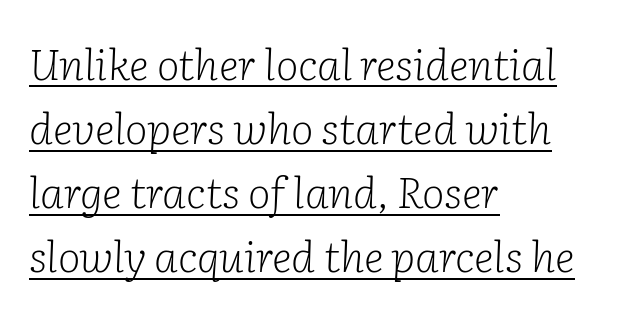
The image shows 43 px light serif type, italic (leaning right); set left-aligned, normal line spacing (1.49x), normal letter spacing, underlined; low stroke contrast and a medium x-height.
